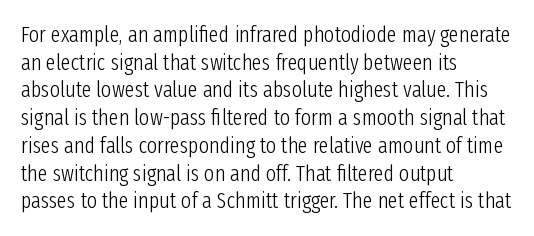
The image shows 22 px text type, upright; set left-aligned, normal line spacing (1.26x), normal letter spacing, not underlined.
